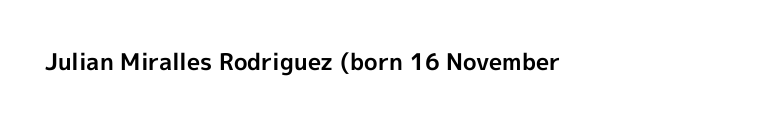
{"italic": "no", "bold": "yes", "underline": "no", "letter_spacing": "normal", "letter_spacing_em": 0.0, "glyph_px": 23}
